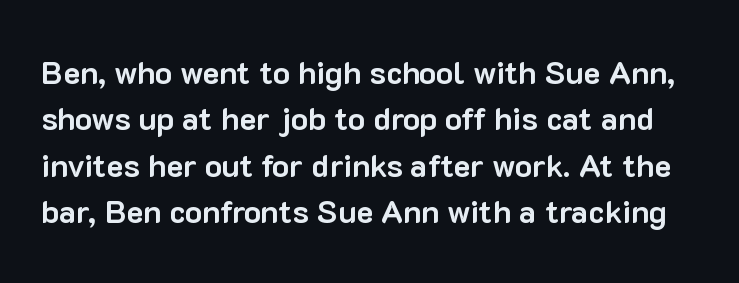
Q: Is the text bold? A: Yes.
Q: Is the text italic (slanted)? A: No, it is upright.
Q: Is the typeface a serif or a sans-serif typeface? A: Sans-serif.
Q: Is the text underlined? A: No.
Q: Is the spacing between letters normal or unusually wide? A: Normal.
Q: Is the spacing between lines tight, normal or loose? A: Normal.
Q: Width (condensed, normal, or wide)? A: Normal.
Q: Stroke contrast? A: Low.
Q: x-height? A: Medium.
Q: Monospaced? A: No.
